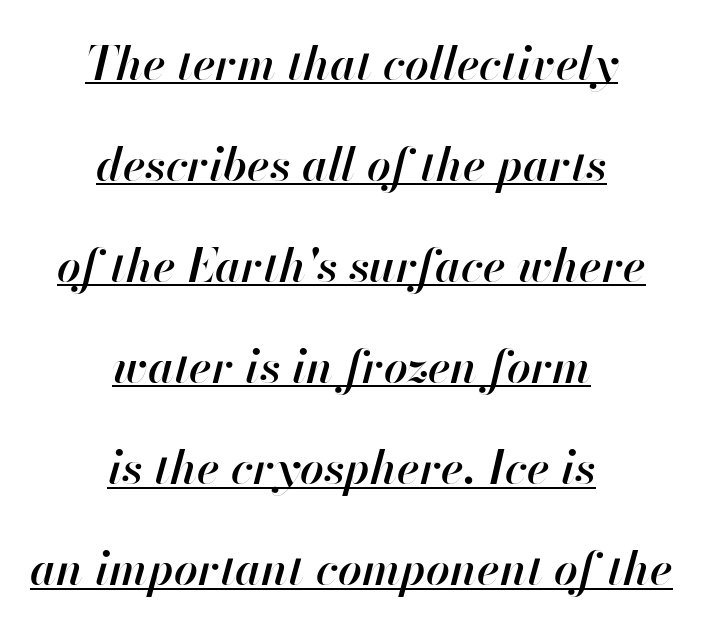
Every word sits above its own underline. These lines are centered, leaving both edges ragged. These lines stand farther apart than default settings would place them. The face used here is proportionally spaced, like ordinary book or web type. The letters are semibold — heavier than regular but short of a full bold.
